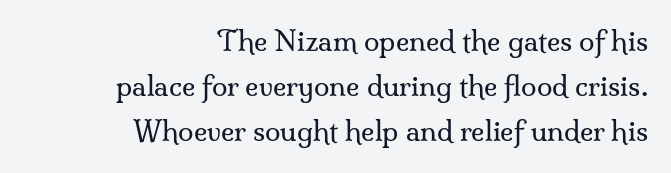
{"serif": "yes", "italic": "no", "bold": "no", "weight": "regular", "width": "normal", "stroke_contrast": "medium", "x_height": "small", "monospaced": "no", "underline": "no", "align": "right", "line_spacing": "normal", "line_spacing_ratio": 1.61, "letter_spacing": "normal", "letter_spacing_em": 0.0, "glyph_px": 28}
